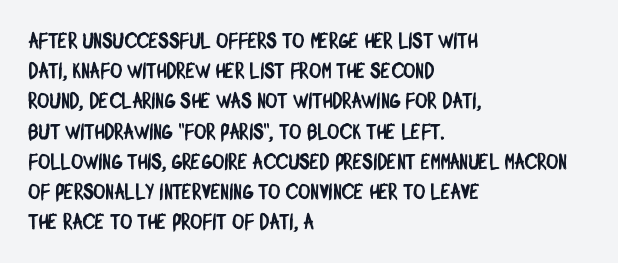
Lines of text with bare space underneath. A classic flush-left, rag-right setting is used for this passage. A typesetter would call this leading conventional body-copy spacing. This rendering leaves character spacing at its baseline value.
